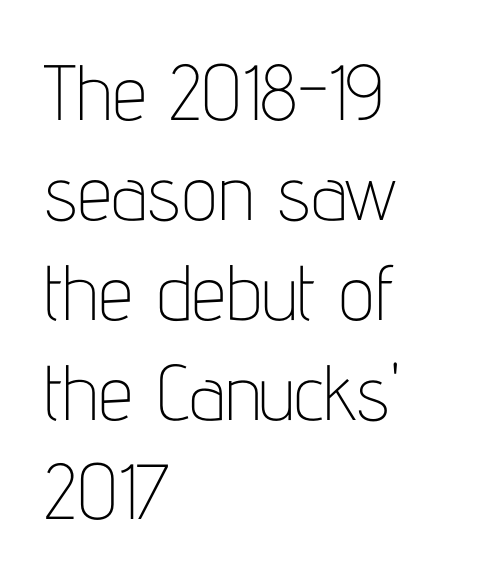
The rendering uses natural spacing where letterforms have individual widths. Layout note: lines flush left. A sans-serif font was chosen for this passage. The vertical gap from one line to the next is medium. Has an underline been added? It has not. If you drew a line through each stem, it would be perfectly vertical.
